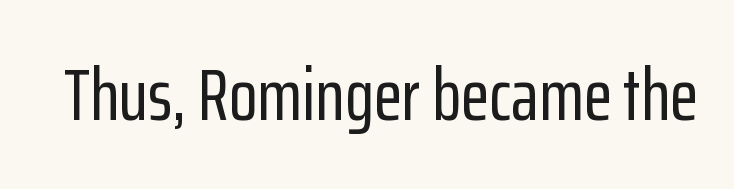
The image shows 74 px condensed sans-serif type, upright; set normal letter spacing, not underlined; low stroke contrast and a medium x-height.
